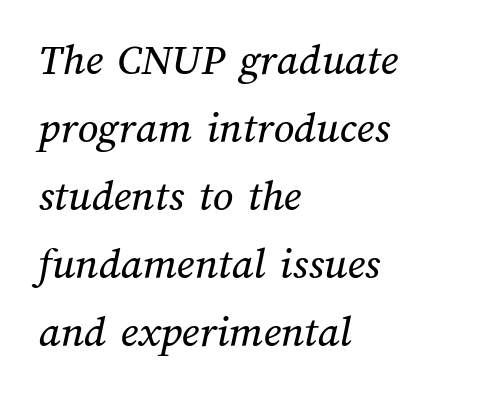
{"width": "normal", "stroke_contrast": "medium", "x_height": "medium", "monospaced": "no", "underline": "no", "align": "left", "line_spacing": "normal", "line_spacing_ratio": 1.51, "letter_spacing": "normal", "letter_spacing_em": 0.0, "glyph_px": 45}
